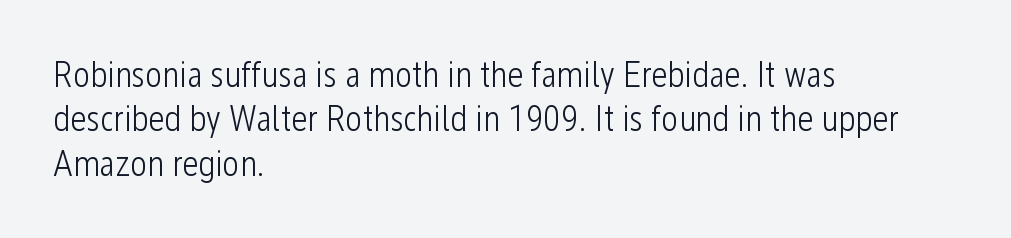
Q: Is the text bold? A: No.
Q: Is the text italic (slanted)? A: No, it is upright.
Q: Is the typeface a serif or a sans-serif typeface? A: Sans-serif.
Q: Is the text underlined? A: No.
Q: How is the paragraph aligned? A: Left-aligned.
Q: Is the spacing between letters normal or unusually wide? A: Normal.
Q: Width (condensed, normal, or wide)? A: Condensed.
Q: Stroke contrast? A: Low.
Q: x-height? A: Medium.
Q: Monospaced? A: No.
